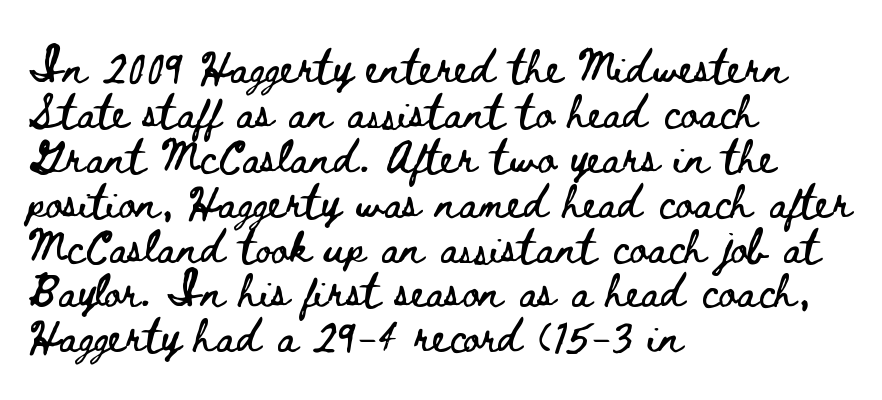
{"width": "wide", "stroke_contrast": "low", "x_height": "small", "monospaced": "no", "underline": "no", "align": "left", "line_spacing": "normal", "line_spacing_ratio": 1.36, "letter_spacing": "normal", "letter_spacing_em": 0.0, "glyph_px": 33}
